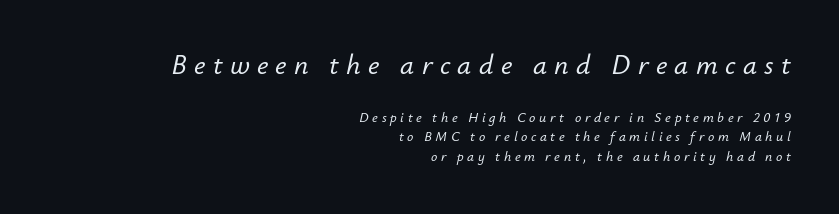
The tracking jumps out immediately: characters are airy and widely separated. Proportional: the letters do not fall into vertical columns. No word sits above an underline. Summary of vertical rhythm: regular, with standard interline spacing.
